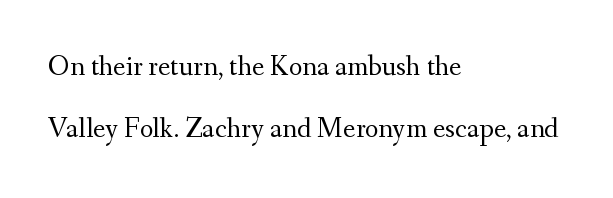
Line starts are locked; line ends wander. This rendering leaves character spacing at its baseline value. I'd call this a serif setting — the letters wear small feet. The passage shown is typed in a proportional face where columns would drift.
